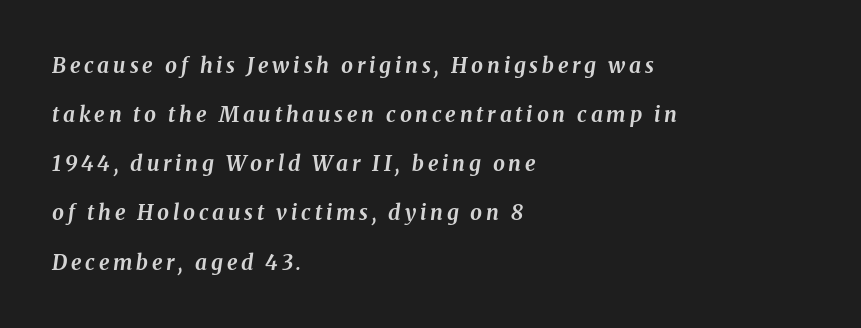
Q: Is the text bold? A: Yes.
Q: Is the text italic (slanted)? A: Yes, it leans right by about 8 degrees.
Q: Is the text underlined? A: No.
Q: How is the paragraph aligned? A: Left-aligned.
Q: Is the spacing between lines tight, normal or loose? A: Loose.
